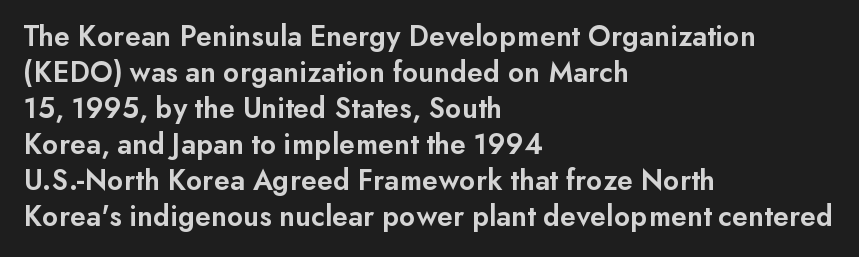
The image shows 30 px semibold sans-serif type, upright; set left-aligned, line spacing 1.2x, normal letter spacing, not underlined; low stroke contrast and a small x-height.
